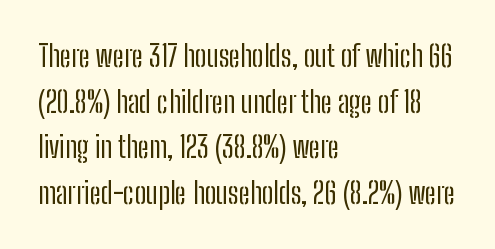
{"serif": "no", "italic": "no", "bold": "no", "weight": "regular", "width": "condensed", "stroke_contrast": "low", "x_height": "medium", "monospaced": "no", "underline": "no", "align": "left", "line_spacing": "normal", "line_spacing_ratio": 1.57, "letter_spacing": "normal", "letter_spacing_em": 0.0, "glyph_px": 29}
